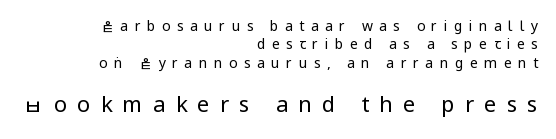
The image shows 22 px text type, upright; set right-aligned, normal line spacing (1.31x), unusually wide letter spacing (+0.46 em), not underlined; the second (bottom) block is 1.57x larger.
